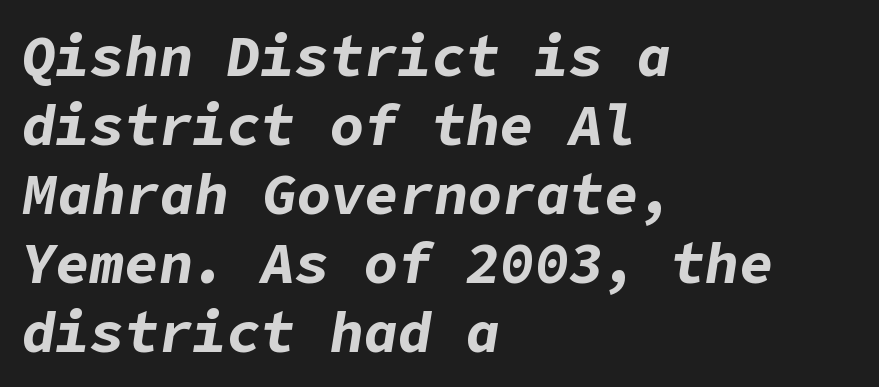
{"italic": "yes", "lean": "right", "slant_degrees": 9, "bold": "yes", "weight": "bold", "width": "normal", "stroke_contrast": "low", "x_height": "medium", "underline": "no", "align": "left", "line_spacing_ratio": 1.21, "letter_spacing": "normal", "letter_spacing_em": 0.0, "glyph_px": 57}
